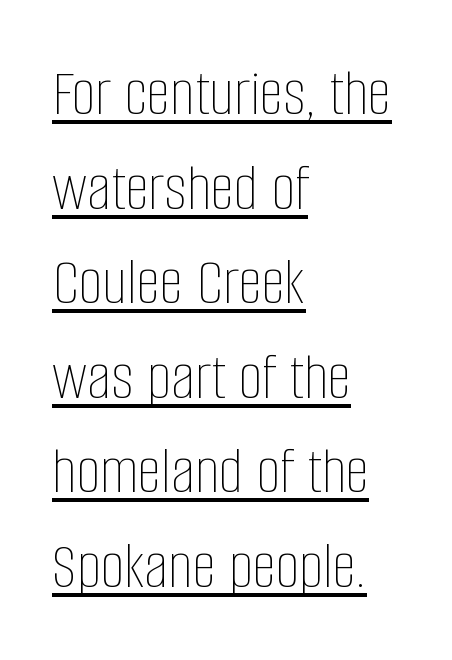
If you drew a ruler down the left edge, every line would touch it. Ink coverage per letter is moderate at most. These lines keep a tight, regular rhythm from letter to letter. This sample carries an underscore along the baseline area.
